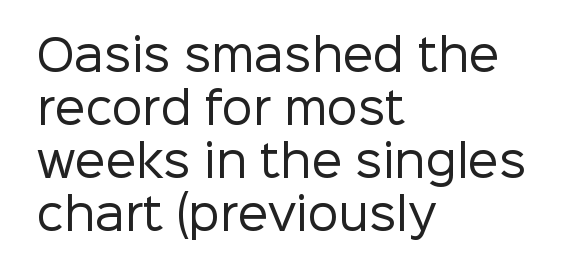
The image shows 43 px regular-weight sans-serif type, upright; set left-aligned, line spacing 1.23x, normal letter spacing, not underlined; low stroke contrast and a medium x-height.
